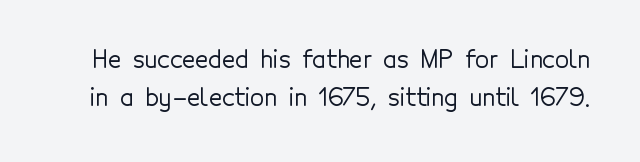
{"italic": "no", "underline": "no", "line_spacing": "normal", "line_spacing_ratio": 1.64, "letter_spacing": "normal", "letter_spacing_em": 0.0, "glyph_px": 23}
